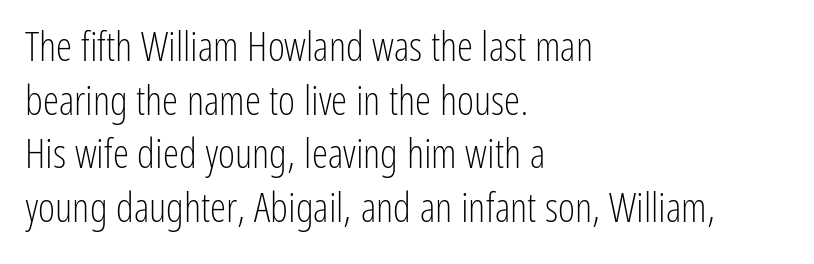
{"serif": "no", "italic": "no", "bold": "no", "weight": "light", "width": "condensed", "stroke_contrast": "low", "x_height": "medium", "monospaced": "no", "underline": "no", "align": "left", "line_spacing": "normal", "line_spacing_ratio": 1.31, "letter_spacing": "normal", "letter_spacing_em": 0.0, "glyph_px": 41}
